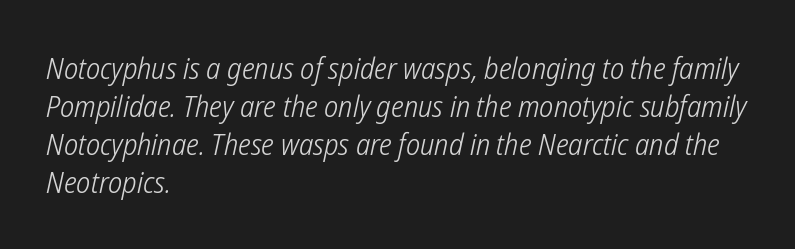
The image shows 30 px light, condensed sans-serif type; set left-aligned, normal line spacing (1.27x), normal letter spacing, not underlined; low stroke contrast and a medium x-height.
